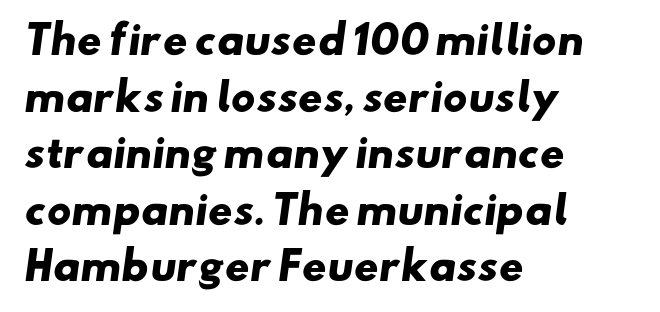
{"serif": "no", "bold": "yes", "weight": "heavy", "width": "wide", "stroke_contrast": "low", "x_height": "small", "monospaced": "no", "underline": "no", "align": "left", "line_spacing": "normal", "line_spacing_ratio": 1.49, "letter_spacing": "normal", "letter_spacing_em": 0.0, "glyph_px": 38}
